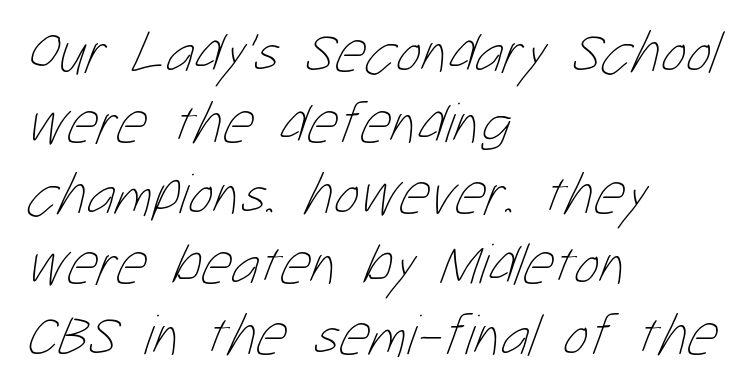
{"bold": "no", "weight": "thin", "width": "condensed", "stroke_contrast": "low", "x_height": "medium", "monospaced": "no", "underline": "no", "align": "left", "line_spacing_ratio": 1.2, "letter_spacing": "normal", "letter_spacing_em": 0.0, "glyph_px": 59}
